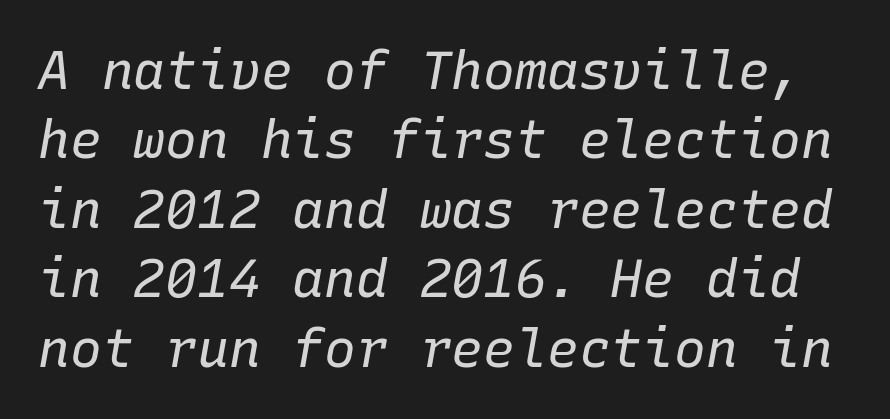
{"italic": "yes", "lean": "right", "slant_degrees": 10, "bold": "no", "weight": "regular", "width": "normal", "stroke_contrast": "low", "x_height": "medium", "monospaced": "yes", "underline": "no", "line_spacing": "normal", "line_spacing_ratio": 1.31, "letter_spacing": "normal", "letter_spacing_em": 0.0, "glyph_px": 53}
